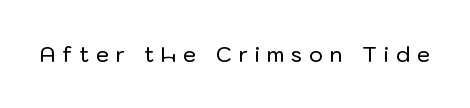
{"italic": "no", "underline": "no", "letter_spacing": "wide", "letter_spacing_em": 0.33, "glyph_px": 21}
